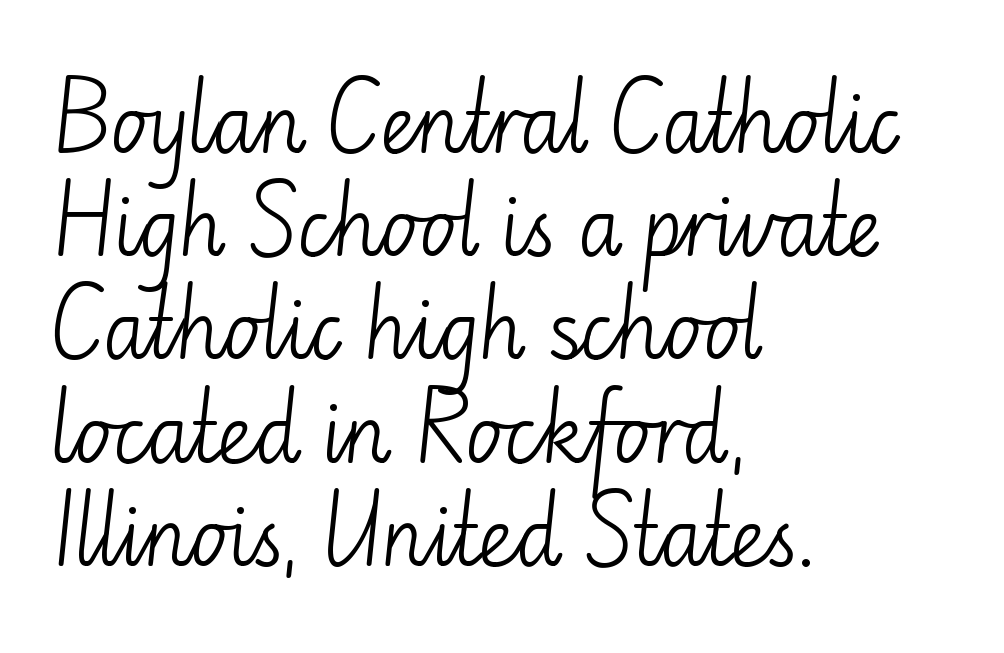
The image shows 77 px light sans-serif type; set left-aligned, normal line spacing (1.34x), normal letter spacing, not underlined; low stroke contrast and a small x-height.
